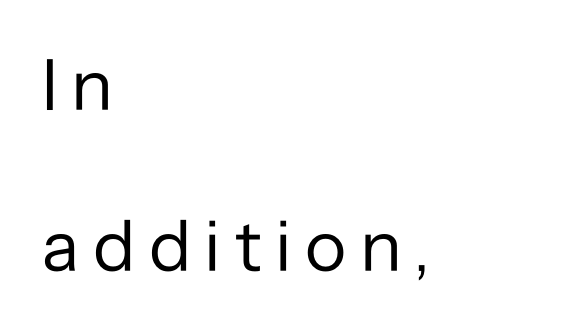
The image shows 73 px regular-weight sans-serif type, upright; set left-aligned, loose line spacing (2.21x), unusually wide letter spacing (+0.2 em), not underlined; low stroke contrast and a medium x-height.
